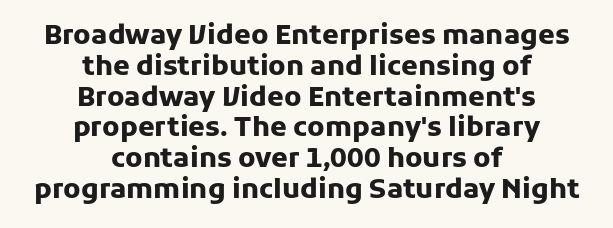
The image shows 27 px bold type, upright; set centered, tight line spacing (1.14x), normal letter spacing, not underlined.
